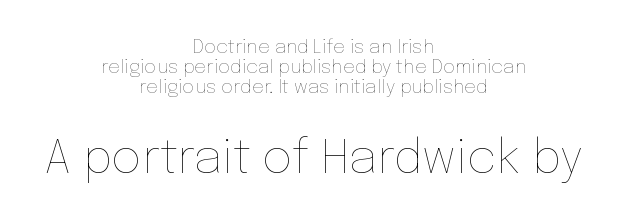
The image shows 47 px thin type, upright; set centered, tight line spacing (1.06x), normal letter spacing, not underlined; the second (bottom) block is 2.47x larger; low stroke contrast and a medium x-height.
